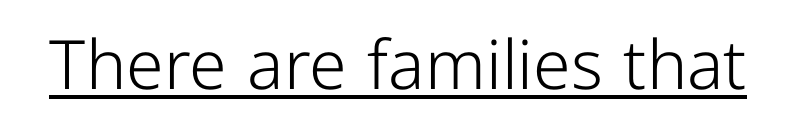
The image shows 68 px light sans-serif type, upright; set normal letter spacing, underlined; low stroke contrast and a medium x-height.
